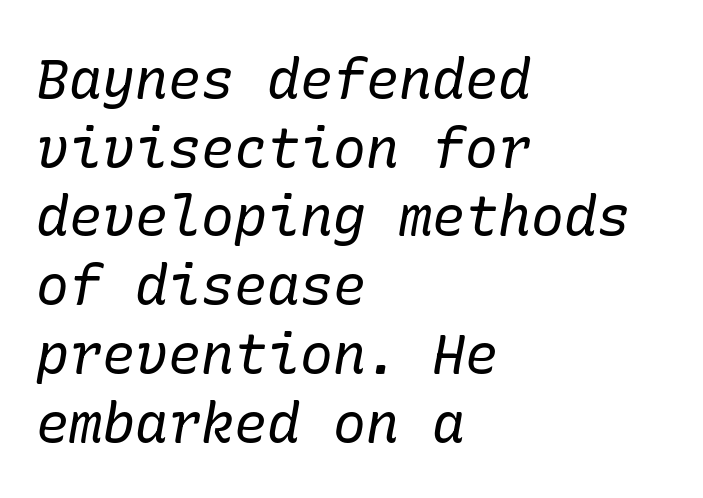
The space between consecutive lines is moderate. A student would call this left alignment; a typographer would say flush left, rag right. Is the type heavy? It reads as light-to-regular instead. Looking at the ascenders, they clearly lean. Each row of text sits above clean, open space.
